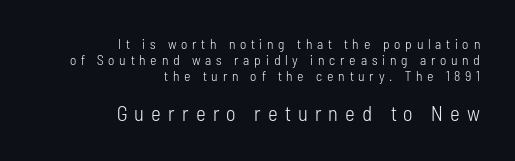
{"italic": "no", "bold": "no", "underline": "no", "align": "right", "line_spacing": "tight", "line_spacing_ratio": 1.14, "letter_spacing": "wide", "letter_spacing_em": 0.34, "larger_block": "second", "size_ratio": 1.5, "glyph_px": 21}
